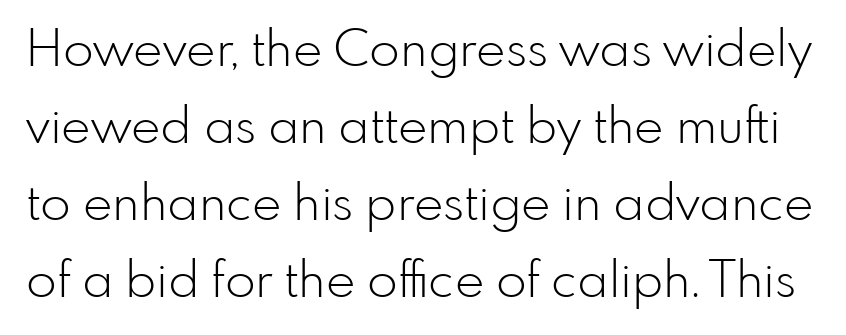
{"serif": "no", "italic": "no", "bold": "no", "weight": "light", "width": "normal", "stroke_contrast": "low", "x_height": "small", "monospaced": "no", "underline": "no", "line_spacing": "normal", "line_spacing_ratio": 1.54, "letter_spacing": "normal", "letter_spacing_em": 0.0, "glyph_px": 50}
